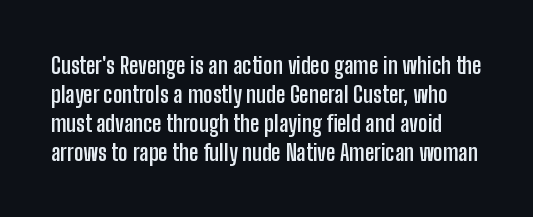
The image shows 23 px bold type, upright; set normal line spacing (1.26x), normal letter spacing, not underlined.
